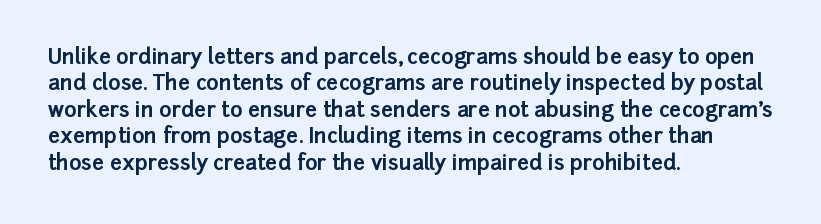
{"italic": "no", "bold": "yes", "underline": "no", "align": "left", "line_spacing": "normal", "line_spacing_ratio": 1.26, "letter_spacing": "normal", "letter_spacing_em": 0.0, "glyph_px": 21}
